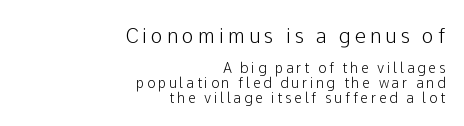
Summary of vertical rhythm: compact, with narrow interline spacing. Compared with a flush-left layout, this one pins lines to the opposite, right side. The letters stand straight up with perfectly vertical stems. Descenders hang freely into open space. The rendering shrinks the type as you move from the upper chunk to the lower.
